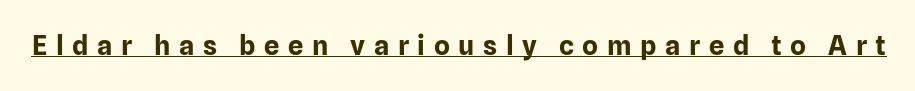
Q: Is the text bold? A: Yes.
Q: Is the text italic (slanted)? A: No, it is upright.
Q: Is the text underlined? A: Yes.
Q: Is the spacing between letters normal or unusually wide? A: Unusually wide.
